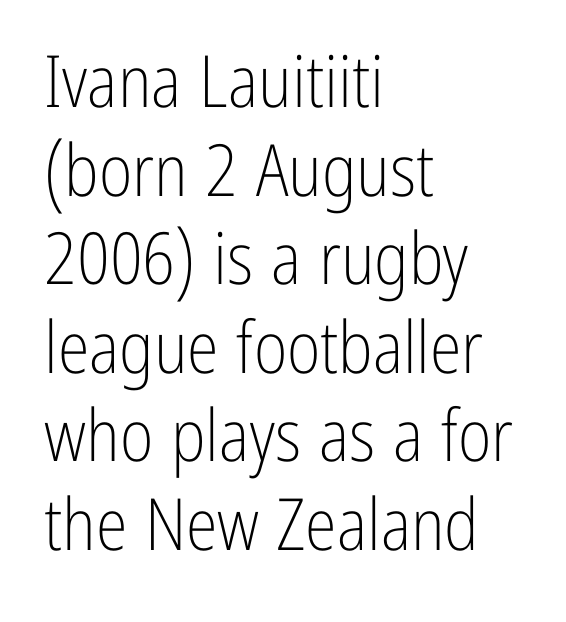
The image shows 72 px light, condensed sans-serif type, upright; set left-aligned, line spacing 1.23x, normal letter spacing, not underlined; low stroke contrast and a medium x-height.
